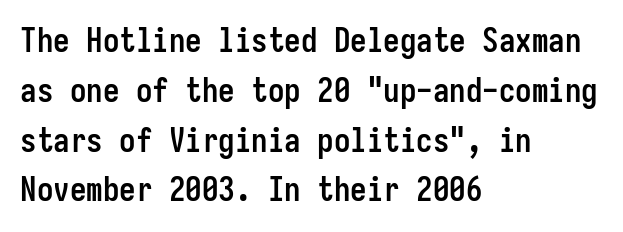
The image shows 33 px semibold, condensed sans-serif type, upright, monospaced; set left-aligned, normal line spacing (1.51x), normal letter spacing, not underlined; low stroke contrast and a medium x-height.
